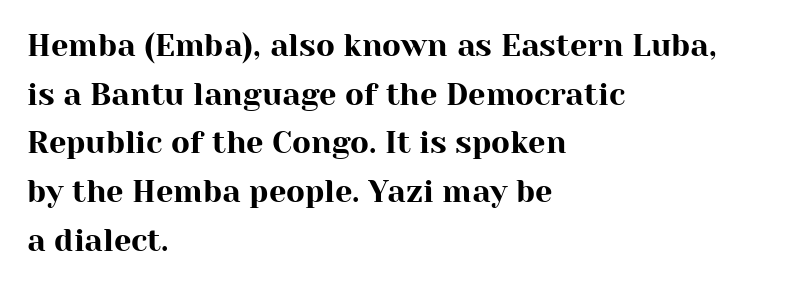
The image shows 31 px serif type, upright; set left-aligned, normal line spacing (1.57x), normal letter spacing, not underlined; high stroke contrast and a medium x-height.
